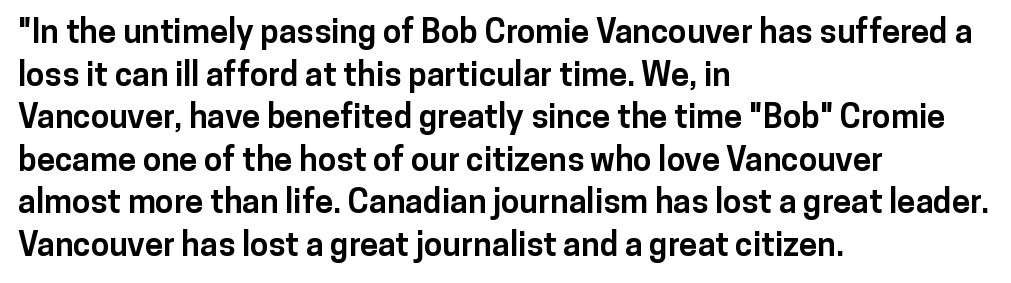
Characters remain perfectly vertical along every line. Observe the ordinary spacing: letters are neighbours, not strangers. Bold? Absolutely — the strokes are thick and heavy. In terms of letterform style, serifs are entirely absent. These lines are set flush left with a ragged right edge.
